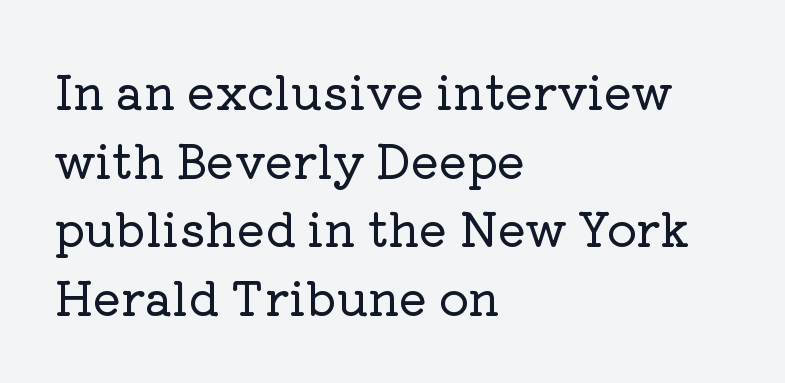
Q: Is the text italic (slanted)? A: No, it is upright.
Q: Is the typeface a serif or a sans-serif typeface? A: Serif.
Q: Is the text underlined? A: No.
Q: How is the paragraph aligned? A: Left-aligned.
Q: Is the spacing between letters normal or unusually wide? A: Normal.
Q: Is the spacing between lines tight, normal or loose? A: Normal.
Q: Width (condensed, normal, or wide)? A: Normal.
Q: Stroke contrast? A: Low.
Q: x-height? A: Medium.
Q: Monospaced? A: No.
